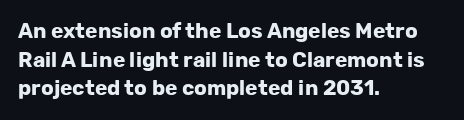
{"italic": "no", "bold": "yes", "underline": "no", "align": "left", "line_spacing": "normal", "line_spacing_ratio": 1.36, "letter_spacing": "normal", "letter_spacing_em": 0.0, "glyph_px": 21}
